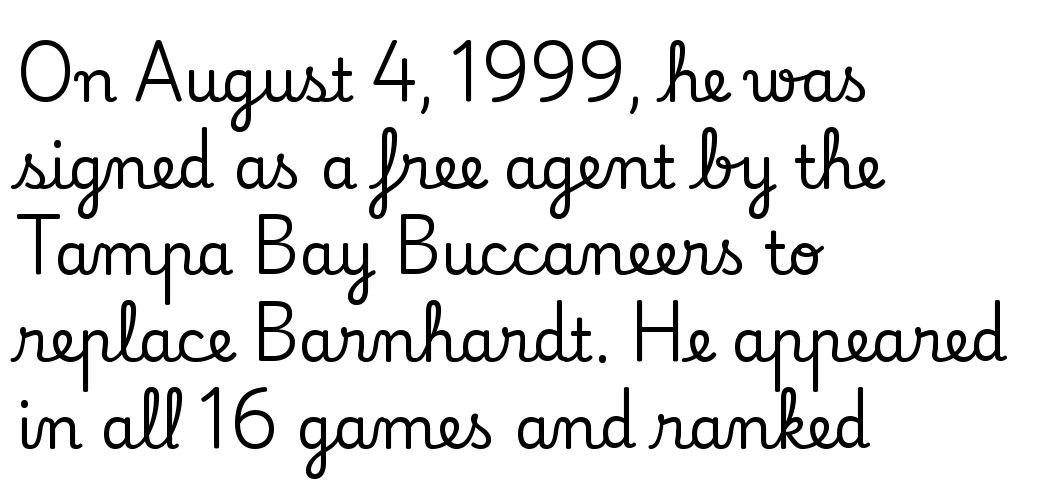
The image shows 59 px text type, upright; set left-aligned, normal line spacing (1.47x), normal letter spacing, not underlined; low stroke contrast and a small x-height.
